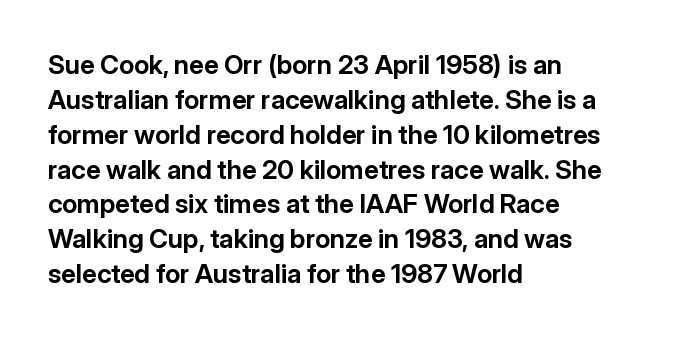
Q: Is the text bold? A: Yes.
Q: Is the text italic (slanted)? A: No, it is upright.
Q: Is the text underlined? A: No.
Q: How is the paragraph aligned? A: Left-aligned.
Q: Is the spacing between letters normal or unusually wide? A: Normal.
Q: Is the spacing between lines tight, normal or loose? A: Normal.
